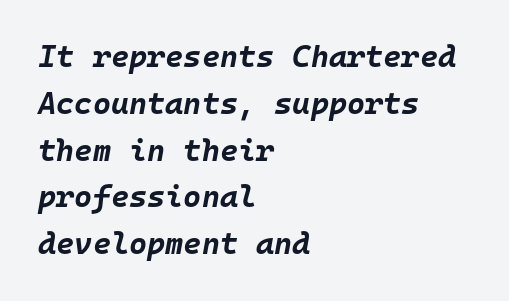
The image shows 31 px bold type, italic (leaning right), monospaced; set left-aligned, normal line spacing (1.51x), normal letter spacing, not underlined; low stroke contrast and a large x-height.
